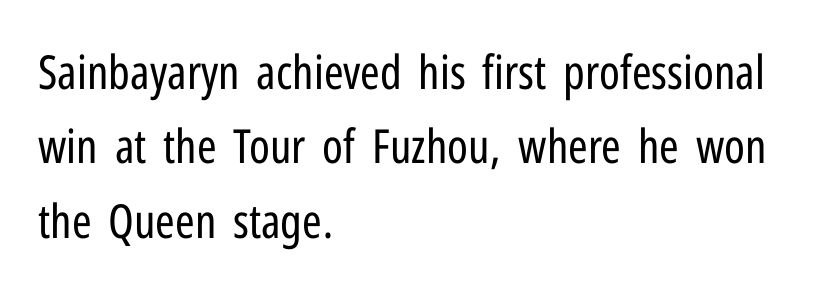
Leading: standard. Think standard paragraph weight, or any step lighter than that. Tracking value appears to be zero — textbook default spacing. This rendering employs a face without finishing strokes, i.e., a sans-serif. The lettering stays uniformly vertical, giving the passage a roman look. The string is rendered with underlining switched off.
